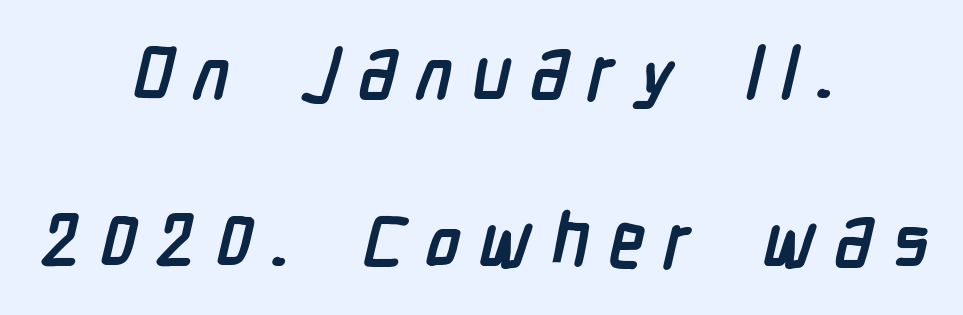
Q: Is the text bold? A: Yes.
Q: Is the typeface a serif or a sans-serif typeface? A: Sans-serif.
Q: Is the text underlined? A: No.
Q: How is the paragraph aligned? A: Centered.
Q: Is the spacing between letters normal or unusually wide? A: Unusually wide.
Q: Is the spacing between lines tight, normal or loose? A: Loose.
Q: Width (condensed, normal, or wide)? A: Condensed.
Q: Stroke contrast? A: Low.
Q: x-height? A: Medium.
Q: Monospaced? A: No.
